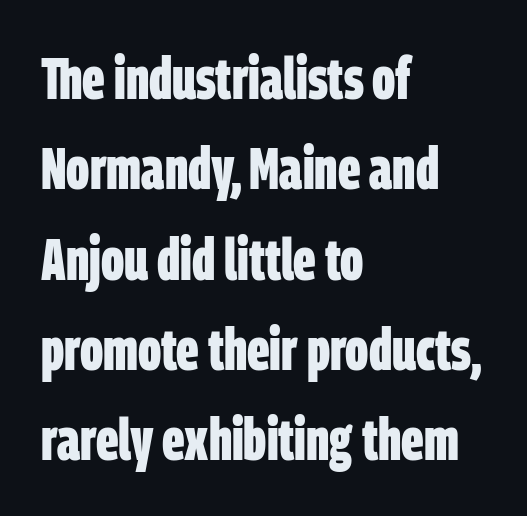
The image shows 59 px bold, condensed sans-serif type; set left-aligned, normal line spacing (1.53x), normal letter spacing, not underlined; low stroke contrast and a large x-height.
